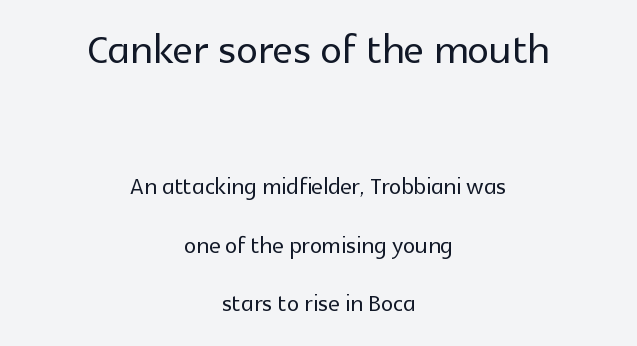
Rule under the text: the space is simply empty. Whoever set this made the first block the dominant, larger element. Every character sits straight up, as roman type does. This sample has the flowing, uneven cadence of proportional lettering.
